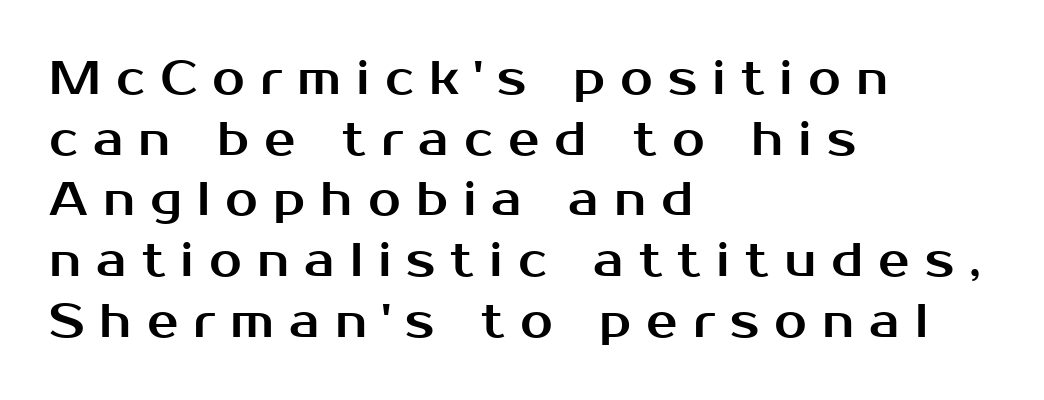
The face used here is proportionally spaced, like ordinary book or web type. Characters remain perfectly vertical along every line. A normal amount of white space separates one row of letters from the next. The tracking jumps out immediately: characters are airy and widely separated. Letterform terminals end flat and unadorned throughout the passage.
